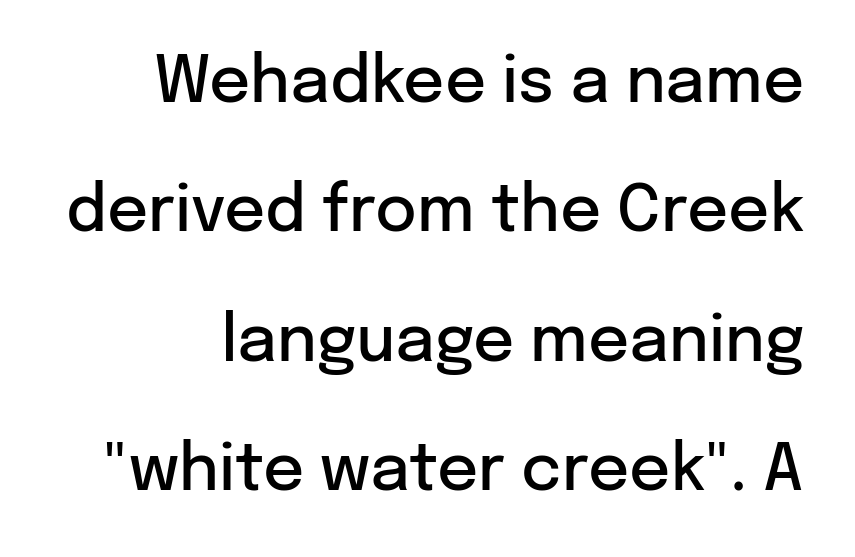
The image shows 64 px semibold sans-serif type, upright; set loose line spacing (2.02x), normal letter spacing, not underlined; low stroke contrast and a medium x-height.
